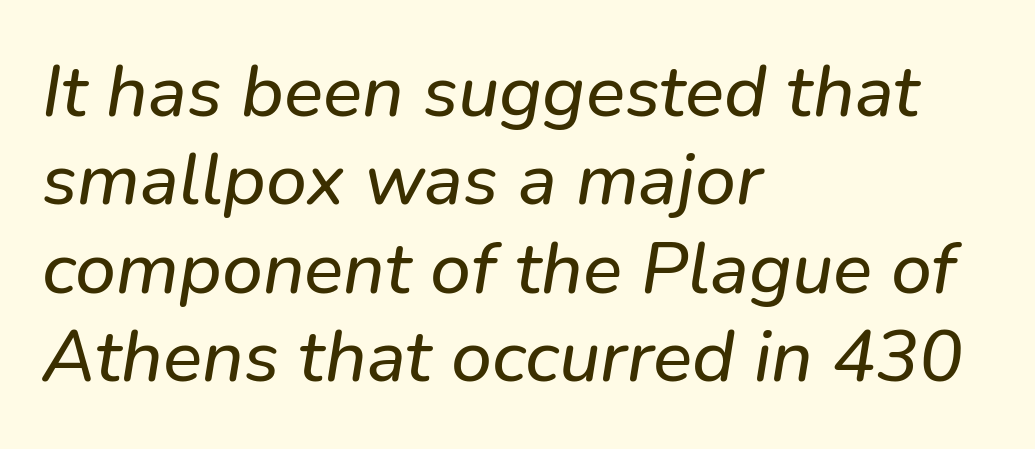
{"serif": "no", "width": "normal", "stroke_contrast": "low", "x_height": "medium", "monospaced": "no", "underline": "no", "align": "left", "line_spacing_ratio": 1.21, "letter_spacing": "normal", "letter_spacing_em": 0.0, "glyph_px": 73}
